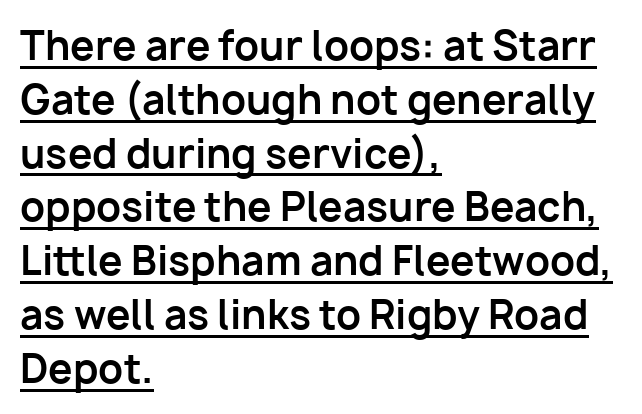
Q: Is the text bold? A: Yes.
Q: Is the text italic (slanted)? A: No, it is upright.
Q: Is the typeface a serif or a sans-serif typeface? A: Sans-serif.
Q: Is the text underlined? A: Yes.
Q: How is the paragraph aligned? A: Left-aligned.
Q: Is the spacing between letters normal or unusually wide? A: Normal.
Q: Is the spacing between lines tight, normal or loose? A: Normal.
Q: Width (condensed, normal, or wide)? A: Normal.
Q: Stroke contrast? A: Low.
Q: x-height? A: Medium.
Q: Monospaced? A: No.
